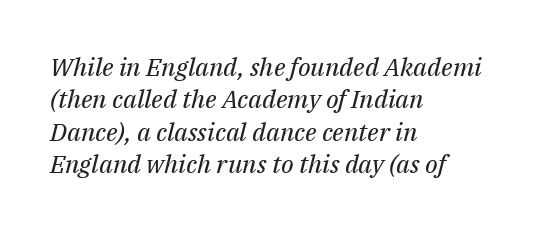
Nobody drew a line under any word here. The lines are quadded left. The rows are spaced the way most documents space them. Is the letter spacing exaggerated? No — it looks like the ordinary default. The whole block is typeset with a tilt. This reads as an unemphasized weight, regular at the heaviest.
